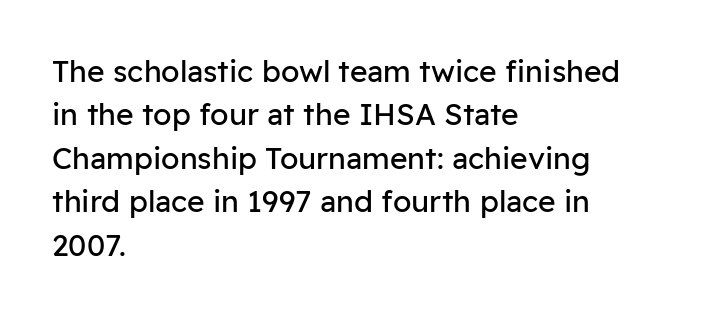
{"serif": "no", "italic": "no", "bold": "no", "weight": "regular", "width": "normal", "stroke_contrast": "low", "x_height": "medium", "monospaced": "no", "underline": "no", "align": "left", "line_spacing": "normal", "line_spacing_ratio": 1.45, "letter_spacing": "normal", "letter_spacing_em": 0.0, "glyph_px": 30}
